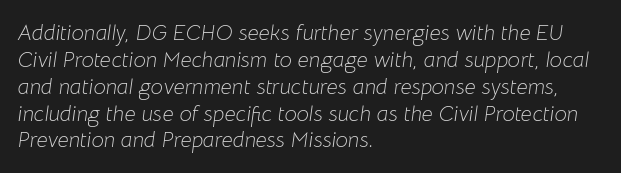
Stroke thickness stays within the range of a standard reading face or lighter. Is the block centered? No — it sits flush against the left margin. Descenders are the only things crossing below the line. Between one letter and the next there's only the usual sliver of space.
